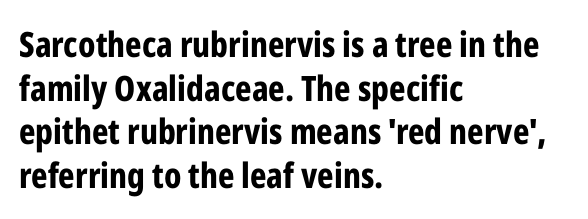
Q: Is the text bold? A: Yes.
Q: Is the text italic (slanted)? A: No, it is upright.
Q: Is the typeface a serif or a sans-serif typeface? A: Sans-serif.
Q: Is the text underlined? A: No.
Q: How is the paragraph aligned? A: Left-aligned.
Q: Is the spacing between letters normal or unusually wide? A: Normal.
Q: Is the spacing between lines tight, normal or loose? A: Normal.
Q: Width (condensed, normal, or wide)? A: Condensed.
Q: Stroke contrast? A: Low.
Q: x-height? A: Medium.
Q: Monospaced? A: No.
